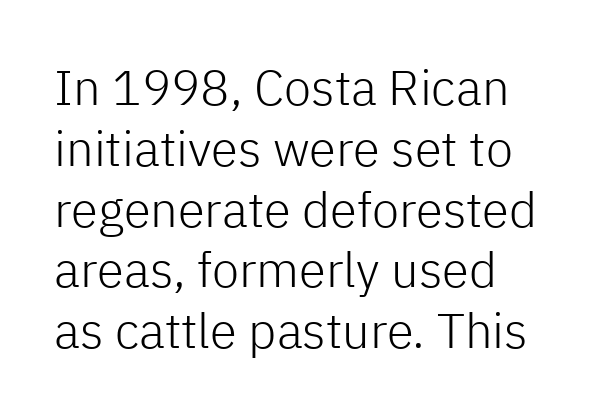
Compared with a typical body face, this is equally light or lighter still. Spacing verdict: proportional, widths tailored to each character. Classification — sans serif. The foot of each line stays bare and open. If you drew a ruler down the left edge, every line would touch it.
